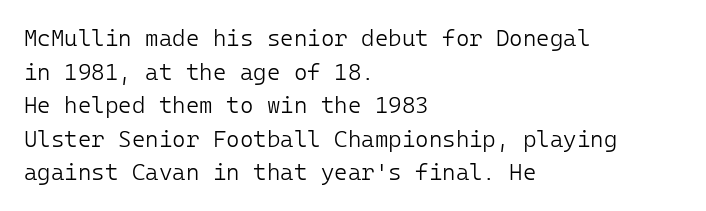
Q: Is the text bold? A: No.
Q: Is the text italic (slanted)? A: No, it is upright.
Q: Is the text underlined? A: No.
Q: How is the paragraph aligned? A: Left-aligned.
Q: Is the spacing between letters normal or unusually wide? A: Normal.
Q: Is the spacing between lines tight, normal or loose? A: Normal.
